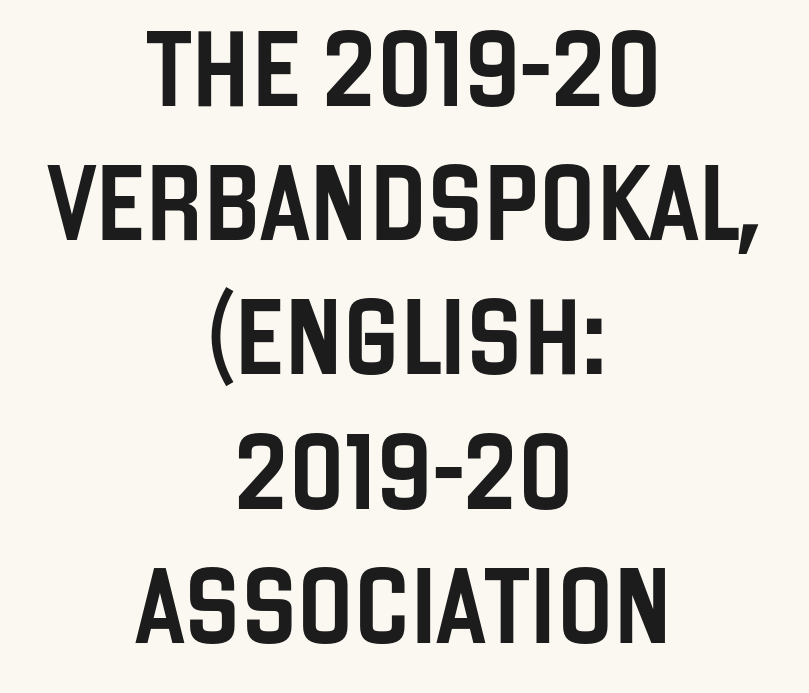
The face used here is proportionally spaced, like ordinary book or web type. Unmarked baselines from the first word to the last. The type is set solid horizontally, with unmodified tracking. In CSS terms this would be text-align: center. Stroke terminals: plain, sans-serif. Designer's note — italics off, roman on.
